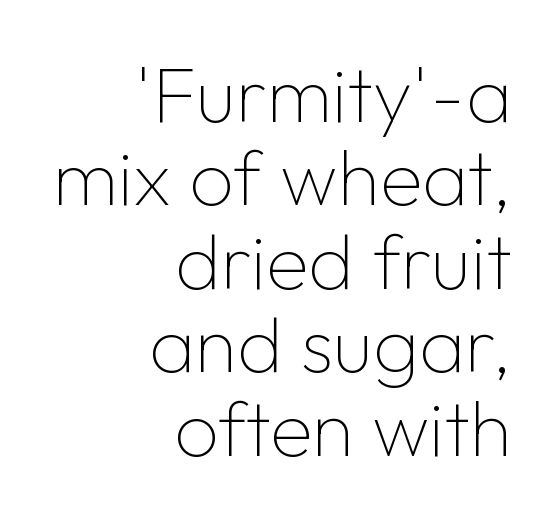
{"serif": "no", "italic": "no", "bold": "no", "weight": "thin", "width": "normal", "stroke_contrast": "low", "x_height": "medium", "monospaced": "no", "underline": "no", "align": "right", "line_spacing": "tight", "line_spacing_ratio": 1.07, "letter_spacing": "normal", "letter_spacing_em": 0.0, "glyph_px": 78}
